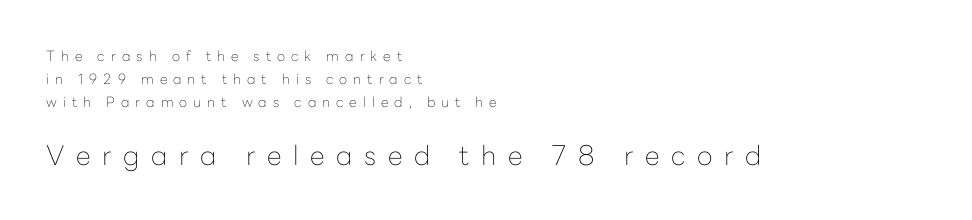
A bare baseline throughout the passage. These lines sit exactly where default settings would place them. Rendered with straight, roman letterforms. Top chunk: small. Bottom chunk: large. In CSS terms this would be text-align: left. No heavy texture on the line: the type isn't bold.
